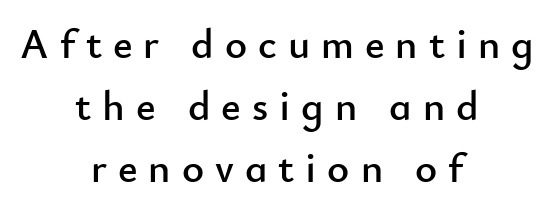
Q: Is the text italic (slanted)? A: No, it is upright.
Q: Is the typeface a serif or a sans-serif typeface? A: Sans-serif.
Q: Is the text underlined? A: No.
Q: How is the paragraph aligned? A: Centered.
Q: Is the spacing between letters normal or unusually wide? A: Unusually wide.
Q: Is the spacing between lines tight, normal or loose? A: Normal.
Q: Width (condensed, normal, or wide)? A: Normal.
Q: Stroke contrast? A: Low.
Q: x-height? A: Small.
Q: Monospaced? A: No.
